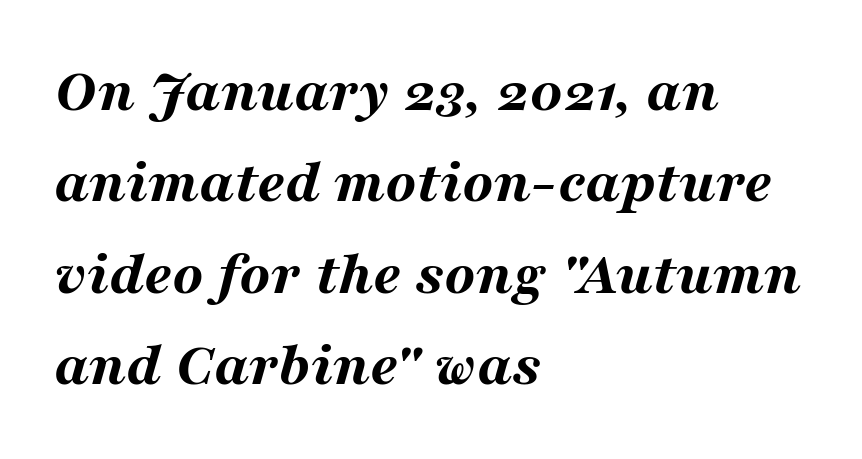
Q: Is the text bold? A: Yes.
Q: Is the text italic (slanted)? A: Yes, it leans right by about 16 degrees.
Q: Is the text underlined? A: No.
Q: How is the paragraph aligned? A: Left-aligned.
Q: Is the spacing between letters normal or unusually wide? A: Normal.
Q: Is the spacing between lines tight, normal or loose? A: Normal.
Q: Width (condensed, normal, or wide)? A: Wide.
Q: Stroke contrast? A: Medium.
Q: x-height? A: Medium.
Q: Monospaced? A: No.
